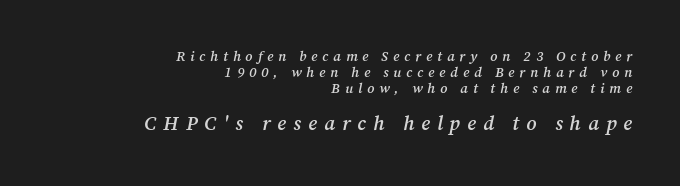
{"italic": "yes", "lean": "right", "slant_degrees": 12, "bold": "semi", "underline": "no", "align": "right", "line_spacing": "tight", "line_spacing_ratio": 1.13, "letter_spacing": "wide", "letter_spacing_em": 0.35, "larger_block": "second", "size_ratio": 1.43, "glyph_px": 20}
